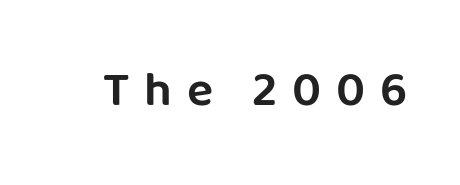
{"serif": "no", "italic": "no", "width": "normal", "stroke_contrast": "low", "x_height": "large", "monospaced": "no", "underline": "no", "letter_spacing": "wide", "letter_spacing_em": 0.3, "glyph_px": 49}
